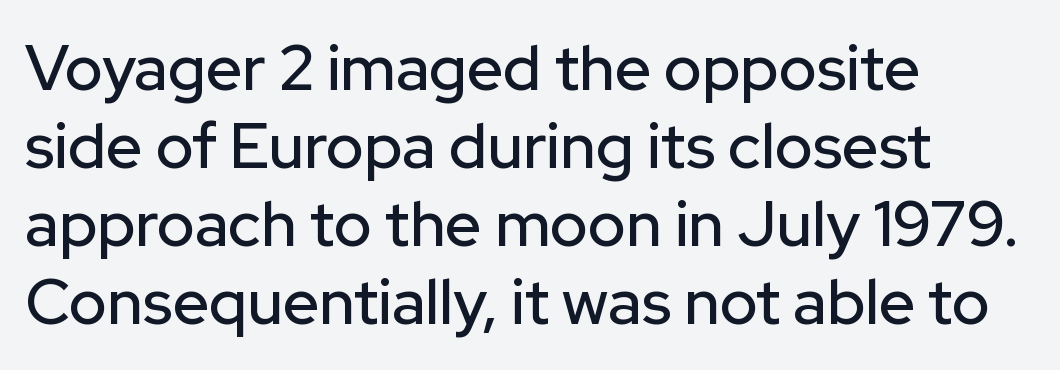
Q: Is the text italic (slanted)? A: No, it is upright.
Q: Is the typeface a serif or a sans-serif typeface? A: Sans-serif.
Q: Is the text underlined? A: No.
Q: How is the paragraph aligned? A: Left-aligned.
Q: Is the spacing between letters normal or unusually wide? A: Normal.
Q: Width (condensed, normal, or wide)? A: Normal.
Q: Stroke contrast? A: Low.
Q: x-height? A: Medium.
Q: Monospaced? A: No.
